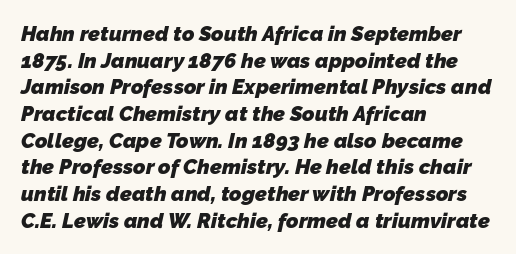
The image shows 21 px bold type; set left-aligned, normal line spacing (1.27x), normal letter spacing, not underlined.
